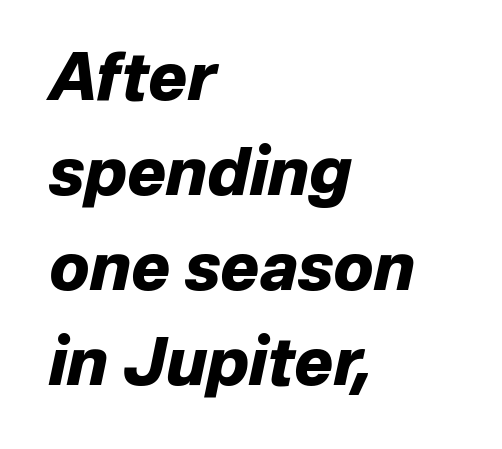
It's the slanting kind of type. Baseline-to-baseline distance is the conventional proportion of letter height. Is this a fixed-width face? No — the glyphs have proportional, varying widths. Glance below the letters and you will spot only blank space.
